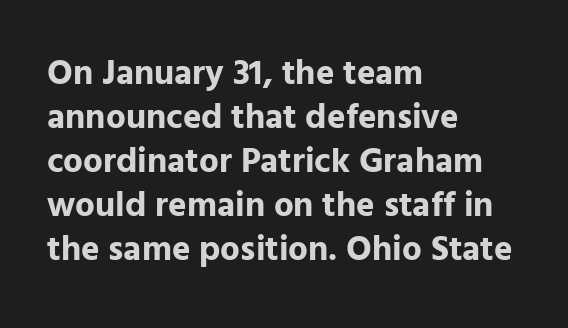
The image shows 35 px bold sans-serif type, upright; set left-aligned, normal line spacing (1.26x), normal letter spacing, not underlined; low stroke contrast and a medium x-height.
